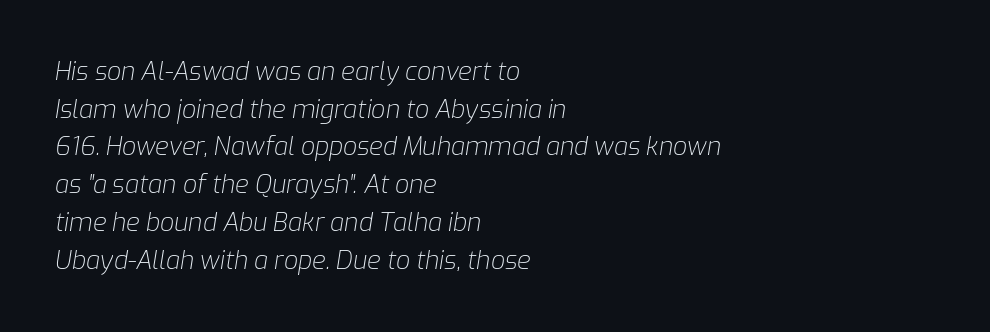
The image shows 25 px text type, italic (leaning right); set left-aligned, normal line spacing (1.51x), normal letter spacing, not underlined.
